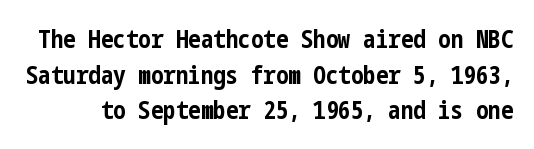
The image shows 25 px bold type, upright; set normal line spacing (1.43x), normal letter spacing, not underlined.
